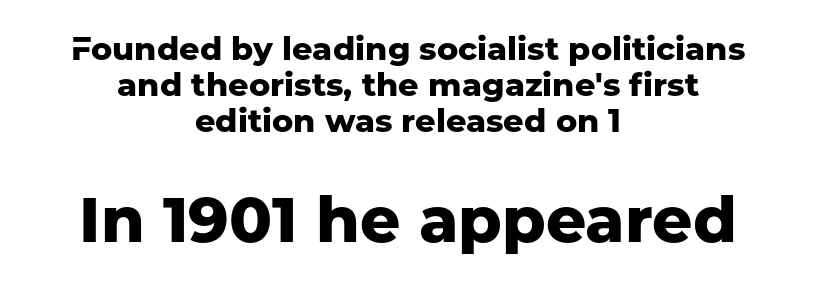
The image shows 63 px heavy sans-serif type, upright; set centered, tight line spacing (1.13x), normal letter spacing, not underlined; the second (bottom) block is 1.97x larger; low stroke contrast and a medium x-height.
